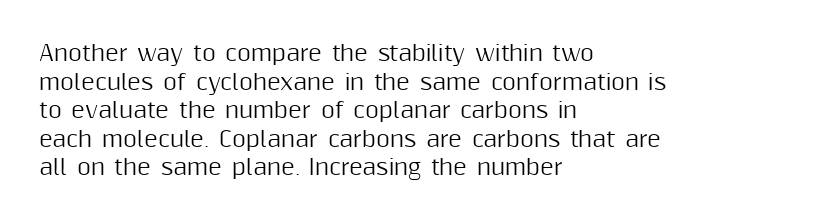
The rendering keeps characters at their native spacing. Does the lettering tilt? It doesn't — this is upright. Descender tails drop into unmarked territory. The lines sit at an ordinary, default distance from one another. One-word summary of the alignment: left.
